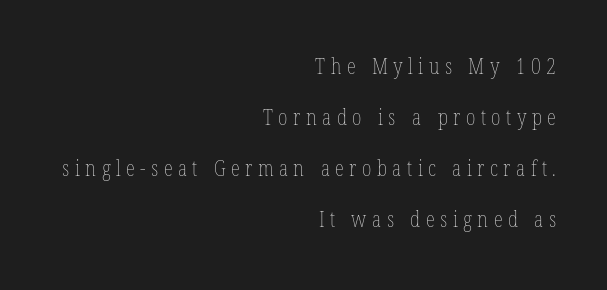
{"italic": "no", "bold": "no", "underline": "no", "align": "right", "line_spacing": "loose", "line_spacing_ratio": 2.43, "letter_spacing": "wide", "letter_spacing_em": 0.26, "glyph_px": 21}
